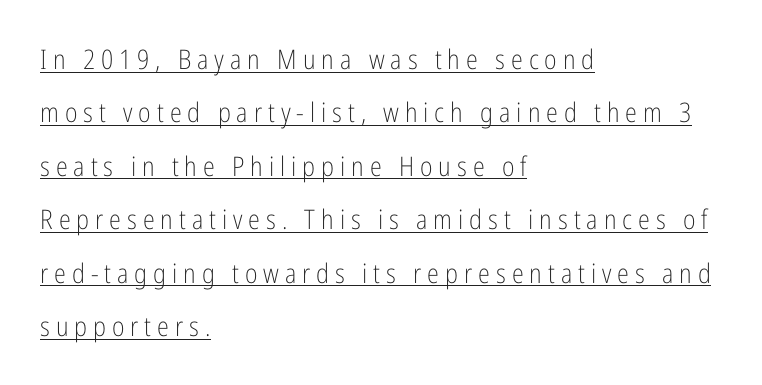
The image shows 27 px text type, upright; set left-aligned, loose line spacing (1.98x), unusually wide letter spacing (+0.22 em), underlined.
